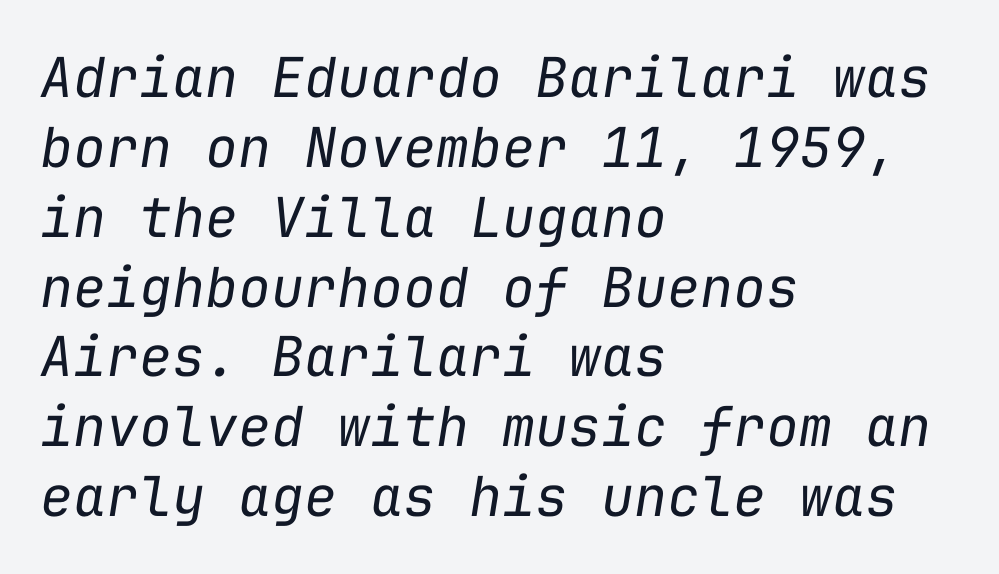
{"italic": "yes", "lean": "right", "slant_degrees": 9, "bold": "no", "weight": "regular", "width": "normal", "stroke_contrast": "low", "x_height": "medium", "monospaced": "yes", "underline": "no", "align": "left", "line_spacing": "normal", "line_spacing_ratio": 1.27, "letter_spacing": "normal", "letter_spacing_em": 0.0, "glyph_px": 55}
